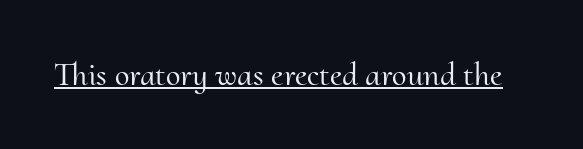
Q: Is the text italic (slanted)? A: No, it is upright.
Q: Is the typeface a serif or a sans-serif typeface? A: Serif.
Q: Is the text underlined? A: Yes.
Q: Is the spacing between letters normal or unusually wide? A: Normal.
Q: Width (condensed, normal, or wide)? A: Normal.
Q: Stroke contrast? A: Medium.
Q: x-height? A: Small.
Q: Monospaced? A: No.
